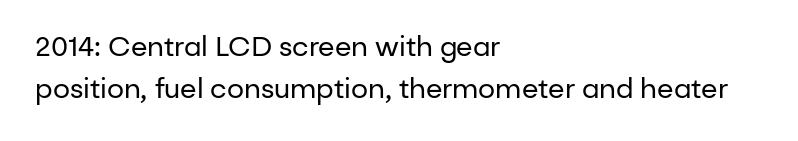
The image shows 27 px text type, upright; set left-aligned, normal line spacing (1.57x), normal letter spacing, not underlined.
